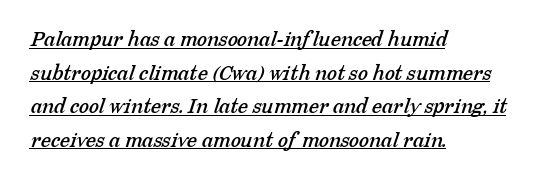
Each line starts at the same left margin while the right side varies. Line spacing here is normal. Students, observe the line beneath the letters — that is underlining. The passage shown has conventional tracking throughout.
